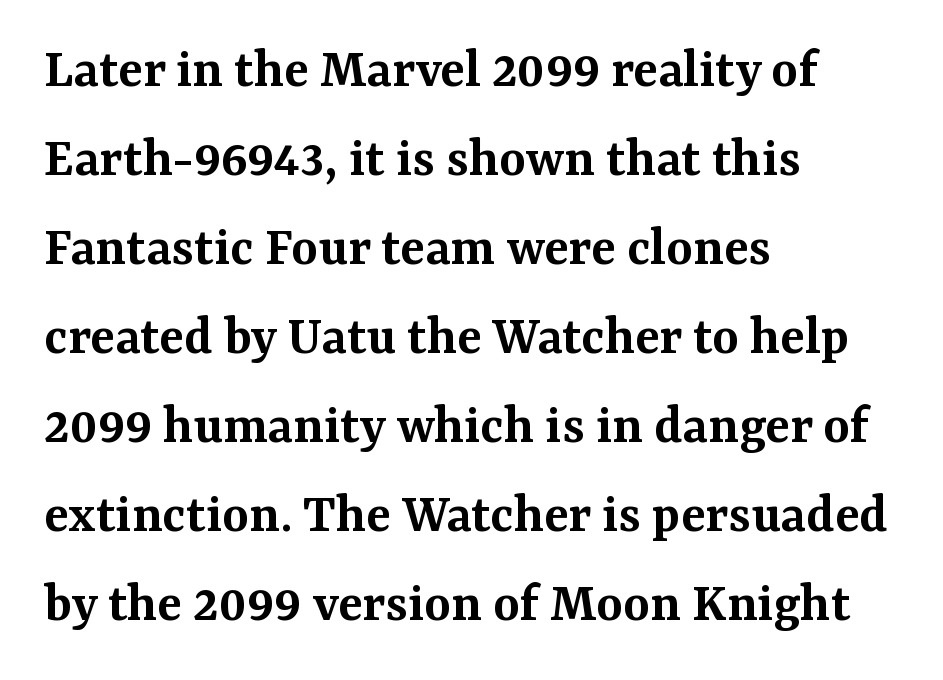
Q: Is the text bold? A: Semi-bold.
Q: Is the text italic (slanted)? A: No, it is upright.
Q: Is the typeface a serif or a sans-serif typeface? A: Serif.
Q: Is the text underlined? A: No.
Q: How is the paragraph aligned? A: Left-aligned.
Q: Is the spacing between letters normal or unusually wide? A: Normal.
Q: Is the spacing between lines tight, normal or loose? A: Normal.
Q: Width (condensed, normal, or wide)? A: Normal.
Q: Stroke contrast? A: Medium.
Q: x-height? A: Medium.
Q: Monospaced? A: No.
